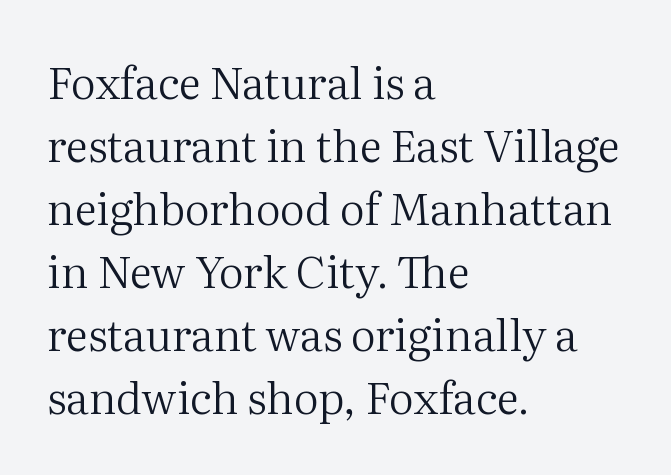
Q: Is the text bold? A: No.
Q: Is the text italic (slanted)? A: No, it is upright.
Q: Is the typeface a serif or a sans-serif typeface? A: Serif.
Q: Is the text underlined? A: No.
Q: How is the paragraph aligned? A: Left-aligned.
Q: Is the spacing between letters normal or unusually wide? A: Normal.
Q: Is the spacing between lines tight, normal or loose? A: Normal.
Q: Width (condensed, normal, or wide)? A: Normal.
Q: Stroke contrast? A: Medium.
Q: x-height? A: Medium.
Q: Monospaced? A: No.
